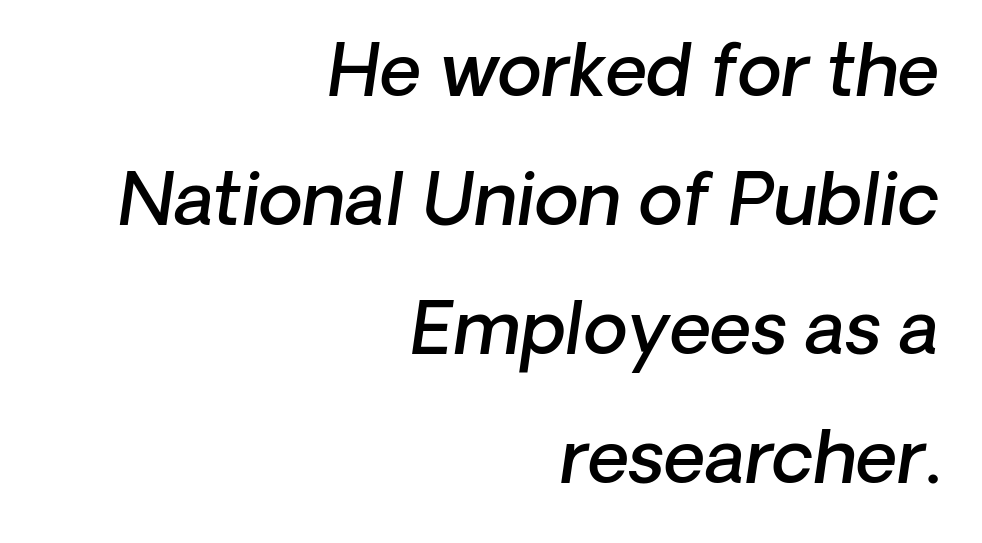
The image shows 72 px semibold type, italic (leaning right); set right-aligned, line spacing 1.79x, normal letter spacing, not underlined; low stroke contrast and a medium x-height.
